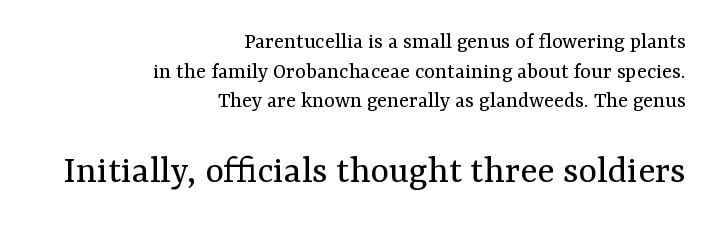
{"serif": "yes", "italic": "no", "bold": "no", "weight": "regular", "width": "normal", "stroke_contrast": "medium", "x_height": "medium", "monospaced": "no", "underline": "no", "align": "right", "line_spacing": "normal", "line_spacing_ratio": 1.29, "letter_spacing": "normal", "letter_spacing_em": 0.0, "larger_block": "second", "size_ratio": 1.74, "glyph_px": 40}
